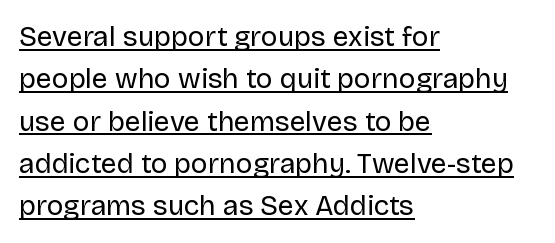
In terms of posture, this sample is upright. The letters sit at their default tracking, neither squeezed nor spread. These lines are set flush left with a ragged right edge. What's the leading like? Ordinary, nothing unusual. The letters advance in unequal steps, a hallmark of proportional type.
